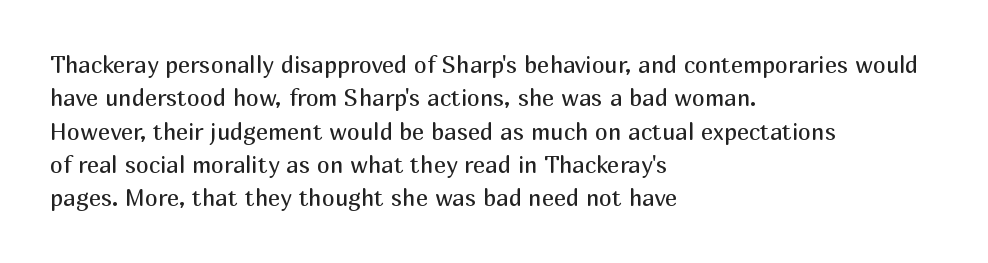
Q: Is the text bold? A: No.
Q: Is the text italic (slanted)? A: No, it is upright.
Q: Is the text underlined? A: No.
Q: How is the paragraph aligned? A: Left-aligned.
Q: Is the spacing between letters normal or unusually wide? A: Normal.
Q: Is the spacing between lines tight, normal or loose? A: Normal.
